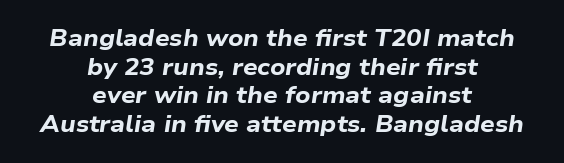
The image shows 23 px bold type, italic (leaning right); set centered, line spacing 1.24x, normal letter spacing, not underlined.
